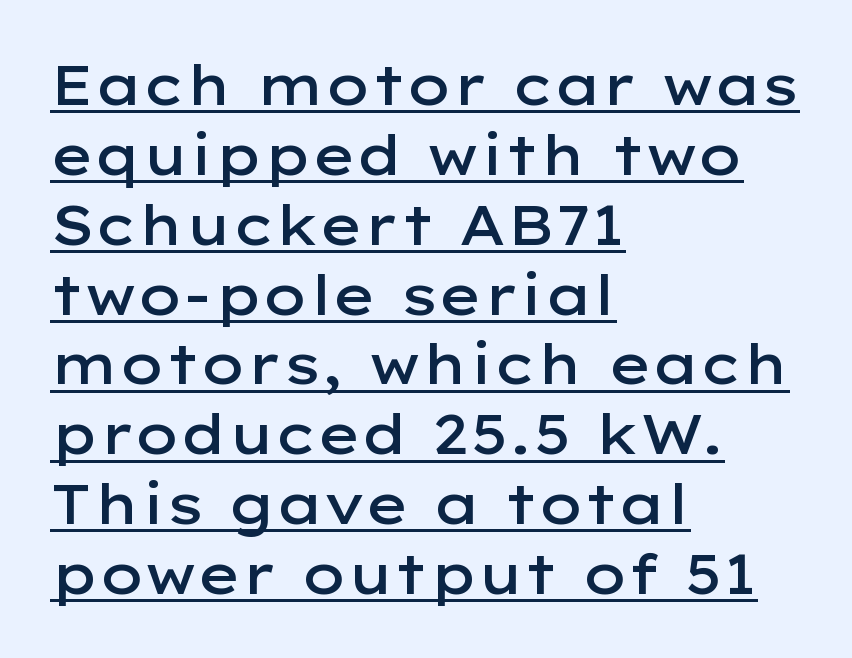
Vertically, the passage feels balanced, rows spaced as you'd expect. Every character sits straight up, as roman type does. Proportional: the letters do not fall into vertical columns. Caption: standard tracking, unaltered. Weight check: semibold — heavier than regular, not quite bold. Reading down the block, your eye returns to a fixed left position each line.
